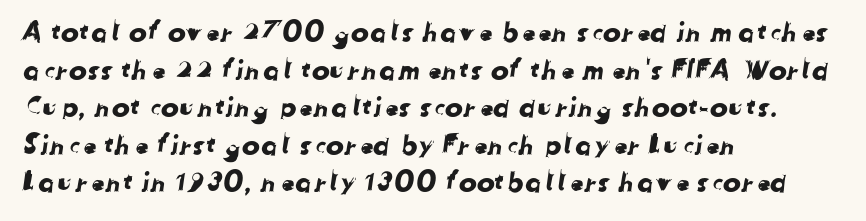
{"underline": "no", "align": "left", "line_spacing": "normal", "line_spacing_ratio": 1.39, "letter_spacing": "normal", "letter_spacing_em": 0.0, "glyph_px": 27}
